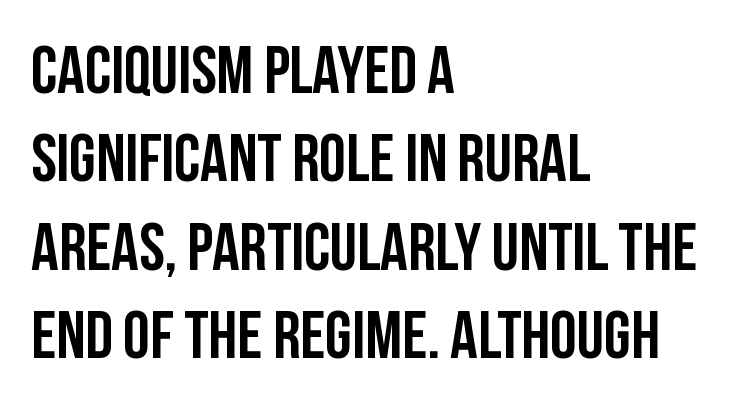
{"serif": "no", "italic": "no", "width": "condensed", "stroke_contrast": "low", "x_height": "large", "monospaced": "no", "underline": "no", "align": "left", "line_spacing": "normal", "line_spacing_ratio": 1.3, "letter_spacing": "normal", "letter_spacing_em": 0.0, "glyph_px": 68}
